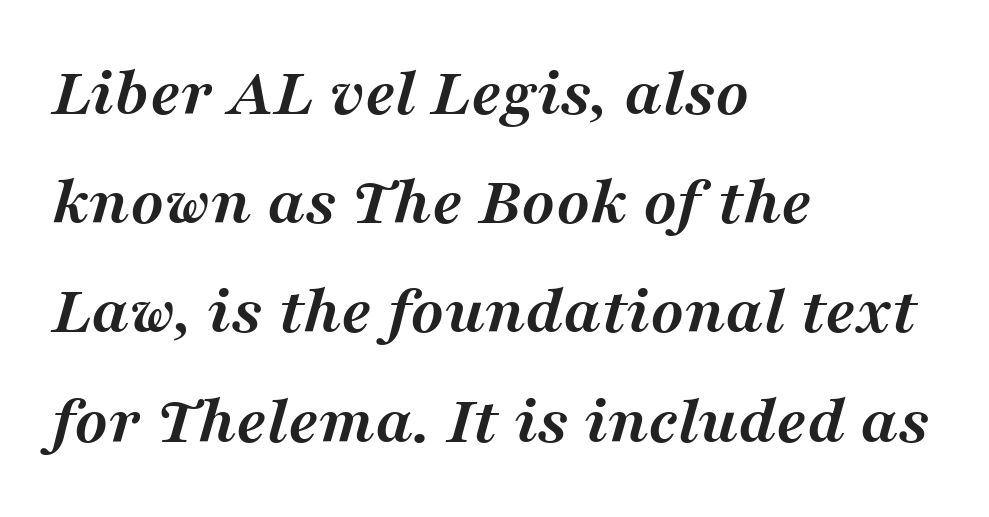
Q: Is the text bold? A: Yes.
Q: Is the text italic (slanted)? A: Yes, it leans right by about 16 degrees.
Q: Is the typeface a serif or a sans-serif typeface? A: Serif.
Q: Is the text underlined? A: No.
Q: How is the paragraph aligned? A: Left-aligned.
Q: Is the spacing between letters normal or unusually wide? A: Normal.
Q: Is the spacing between lines tight, normal or loose? A: Normal.
Q: Width (condensed, normal, or wide)? A: Normal.
Q: Stroke contrast? A: Medium.
Q: x-height? A: Medium.
Q: Monospaced? A: No.
